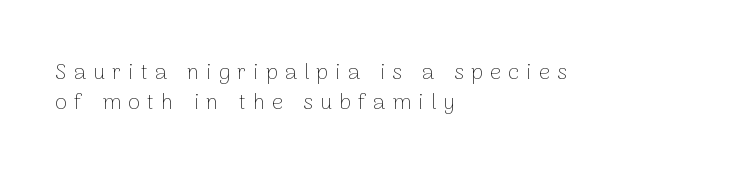
Q: Is the text bold? A: No.
Q: Is the text italic (slanted)? A: No, it is upright.
Q: Is the text underlined? A: No.
Q: How is the paragraph aligned? A: Left-aligned.
Q: Is the spacing between letters normal or unusually wide? A: Unusually wide.
Q: Is the spacing between lines tight, normal or loose? A: Normal.
